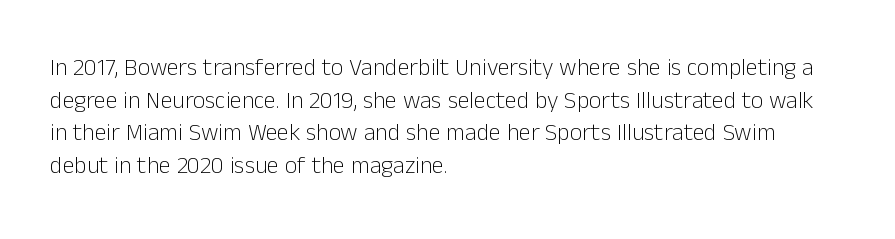
The image shows 24 px text type, upright; set left-aligned, normal line spacing (1.36x), normal letter spacing, not underlined.
